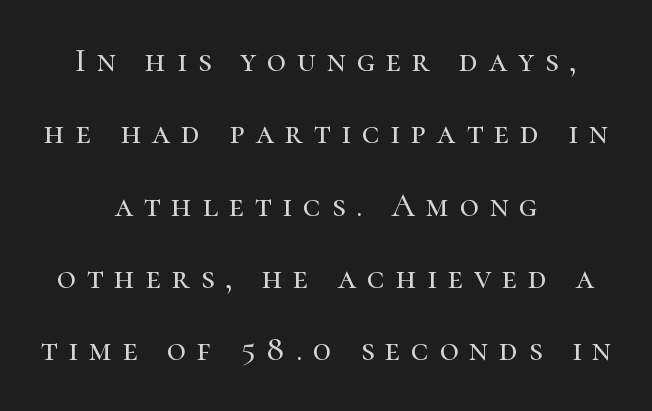
The whitespace from short lines is split evenly between both sides. A typesetter would call this heavily tracked-out type. Descenders are the only things crossing below the line. You can tell it's not italic because the verticals are truly vertical. The rendering uses natural spacing where letterforms have individual widths. This block would shrink considerably if given ordinary leading; it's expanded now.
